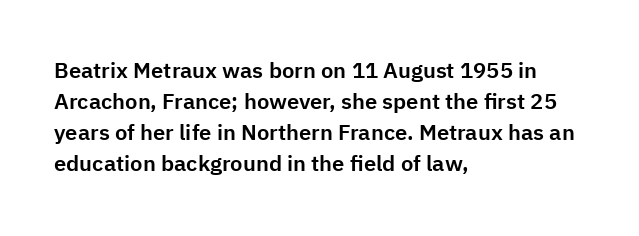
Q: Is the text italic (slanted)? A: No, it is upright.
Q: Is the text underlined? A: No.
Q: How is the paragraph aligned? A: Left-aligned.
Q: Is the spacing between letters normal or unusually wide? A: Normal.
Q: Is the spacing between lines tight, normal or loose? A: Normal.
